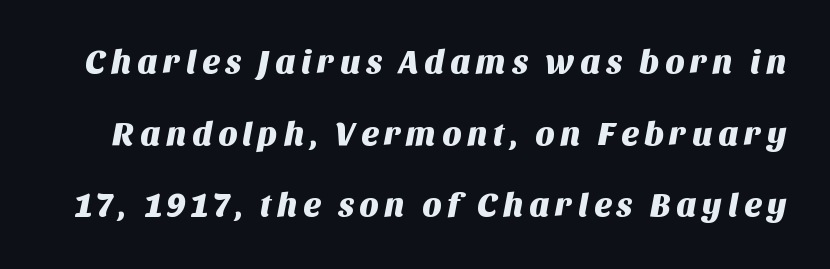
The face used here is proportionally spaced, like ordinary book or web type. Successive baselines arrive slowly, with a big drop between each. The space directly below the letters is spotless. A typesetter would label this face a sans.
